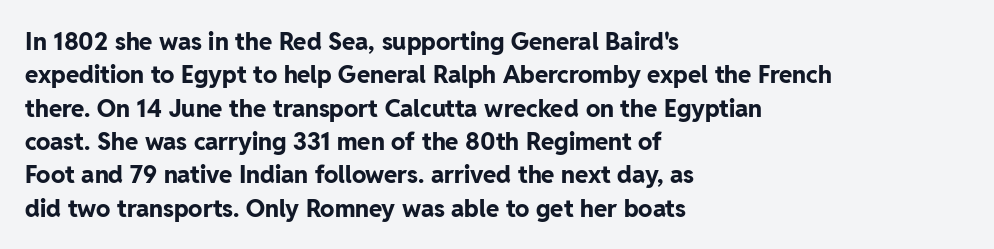
Q: Is the text bold? A: Yes.
Q: Is the text italic (slanted)? A: No, it is upright.
Q: Is the text underlined? A: No.
Q: How is the paragraph aligned? A: Left-aligned.
Q: Is the spacing between letters normal or unusually wide? A: Normal.
Q: Is the spacing between lines tight, normal or loose? A: Normal.
